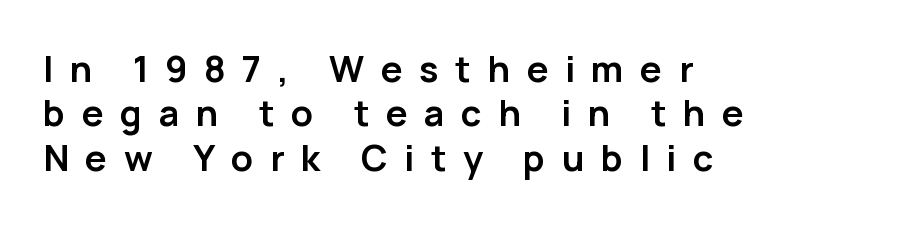
{"serif": "no", "italic": "no", "bold": "yes", "weight": "semibold", "width": "normal", "stroke_contrast": "low", "x_height": "medium", "monospaced": "no", "underline": "no", "align": "left", "line_spacing_ratio": 1.23, "letter_spacing": "wide", "letter_spacing_em": 0.46, "glyph_px": 36}
